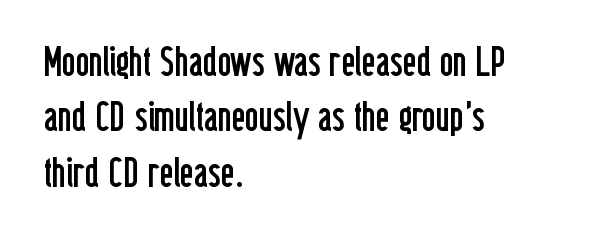
The image shows 42 px regular-weight, condensed sans-serif type, upright; set left-aligned, normal line spacing (1.32x), normal letter spacing, not underlined; low stroke contrast and a medium x-height.
